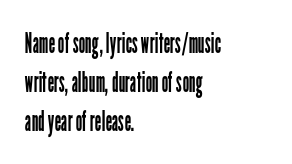
The image shows 29 px regular-weight, condensed sans-serif type, upright; set left-aligned, normal line spacing (1.34x), normal letter spacing, not underlined; low stroke contrast and a medium x-height.
